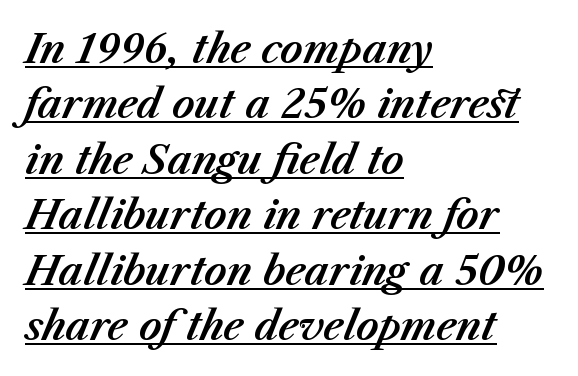
The rendering uses natural spacing where letterforms have individual widths. Looking at the ascenders, they clearly lean. Underlining? Definitely there. Horizontally, the lines are justified to the leading edge only. What stands out about the letter spacing? Nothing — it is the standard amount.
